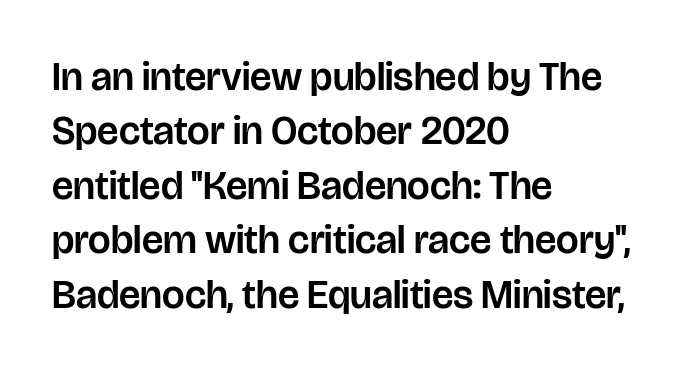
The image shows 40 px sans-serif type, upright; set left-aligned, normal line spacing (1.36x), normal letter spacing, not underlined; low stroke contrast and a large x-height.
